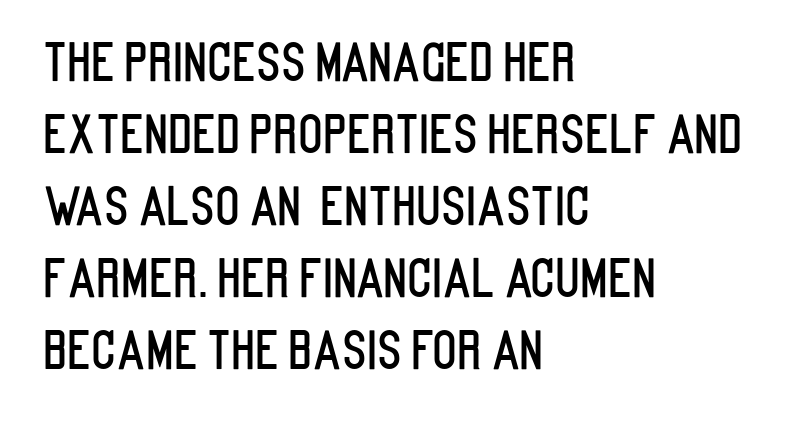
The rows are spaced the way most documents space them. The type is set solid horizontally, with unmodified tracking. Casual observation: everything's shoved over to the left. Ordinary non-slanted type is in use.
